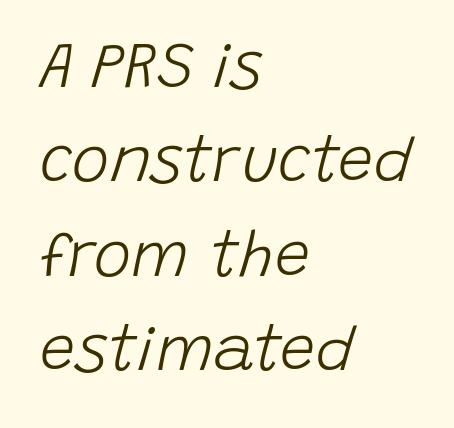
The image shows 63 px light type, italic (leaning right); set left-aligned, normal line spacing (1.5x), normal letter spacing, not underlined; low stroke contrast and a large x-height.
